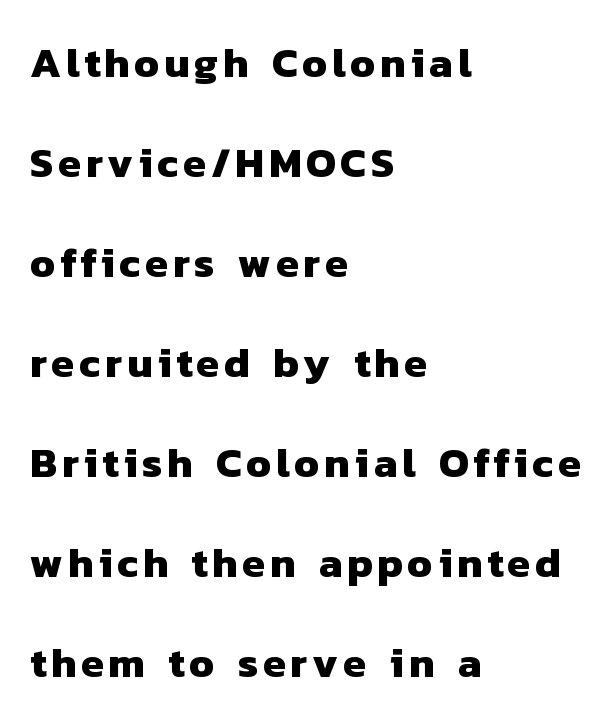
Q: Is the text bold? A: Yes.
Q: Is the typeface a serif or a sans-serif typeface? A: Sans-serif.
Q: Is the text underlined? A: No.
Q: How is the paragraph aligned? A: Left-aligned.
Q: Is the spacing between lines tight, normal or loose? A: Loose.
Q: Width (condensed, normal, or wide)? A: Normal.
Q: Stroke contrast? A: Low.
Q: x-height? A: Medium.
Q: Monospaced? A: No.
